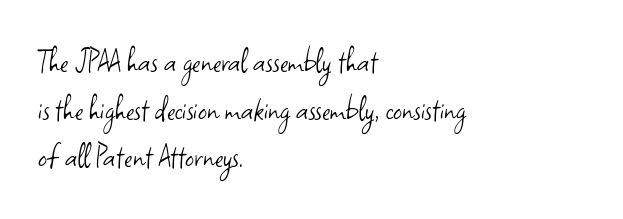
{"serif": "no", "bold": "no", "weight": "light", "width": "normal", "stroke_contrast": "low", "x_height": "small", "monospaced": "no", "underline": "no", "align": "left", "line_spacing": "normal", "line_spacing_ratio": 1.36, "letter_spacing": "normal", "letter_spacing_em": 0.0, "glyph_px": 35}
